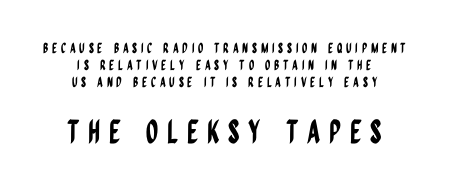
{"serif": "no", "italic": "no", "width": "condensed", "stroke_contrast": "low", "x_height": "large", "monospaced": "no", "underline": "no", "align": "center", "line_spacing_ratio": 1.21, "letter_spacing": "wide", "letter_spacing_em": 0.26, "larger_block": "second", "size_ratio": 2.29, "glyph_px": 32}
